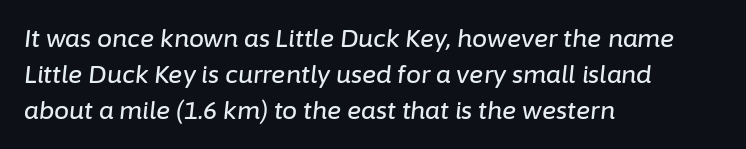
Q: Is the text italic (slanted)? A: Yes, it leans right by about 6 degrees.
Q: Is the text underlined? A: No.
Q: How is the paragraph aligned? A: Left-aligned.
Q: Is the spacing between letters normal or unusually wide? A: Normal.
Q: Is the spacing between lines tight, normal or loose? A: Normal.
